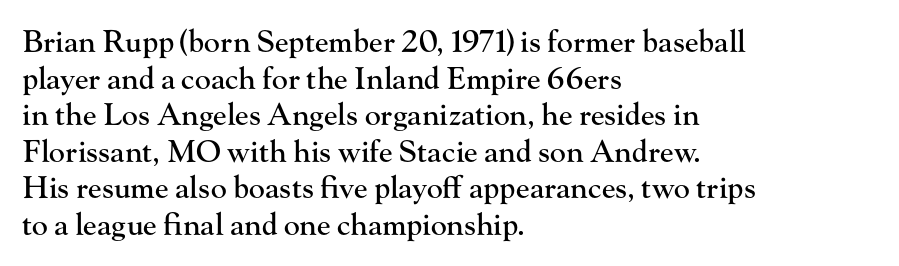
Varying glyph widths throughout — classic text-font behaviour. Words appear dense and cohesive because spacing is normal. Is this a sans? No — the strokes have serifs. Compared with a centered layout, this one pins lines to the left instead.
